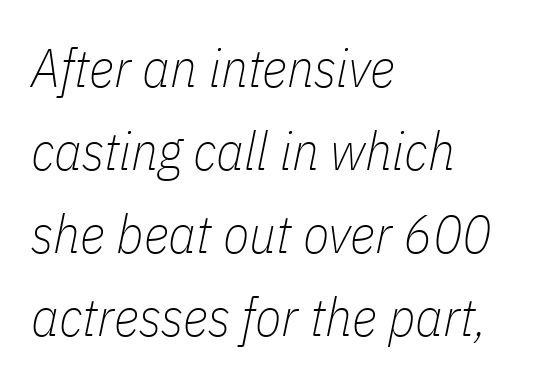
Q: Is the text bold? A: No.
Q: Is the text italic (slanted)? A: Yes, it leans right by about 11 degrees.
Q: Is the text underlined? A: No.
Q: How is the paragraph aligned? A: Left-aligned.
Q: Is the spacing between letters normal or unusually wide? A: Normal.
Q: Is the spacing between lines tight, normal or loose? A: Normal.
Q: Width (condensed, normal, or wide)? A: Condensed.
Q: Stroke contrast? A: Low.
Q: x-height? A: Medium.
Q: Monospaced? A: No.
